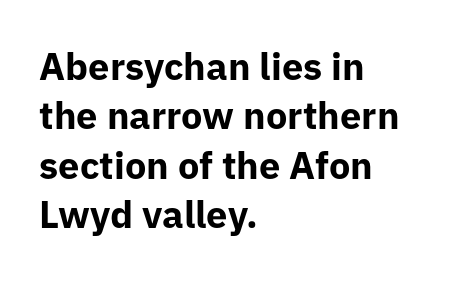
Q: Is the text bold? A: Yes.
Q: Is the text italic (slanted)? A: No, it is upright.
Q: Is the typeface a serif or a sans-serif typeface? A: Sans-serif.
Q: Is the text underlined? A: No.
Q: How is the paragraph aligned? A: Left-aligned.
Q: Is the spacing between letters normal or unusually wide? A: Normal.
Q: Is the spacing between lines tight, normal or loose? A: Normal.
Q: Width (condensed, normal, or wide)? A: Normal.
Q: Stroke contrast? A: Low.
Q: x-height? A: Medium.
Q: Monospaced? A: No.
